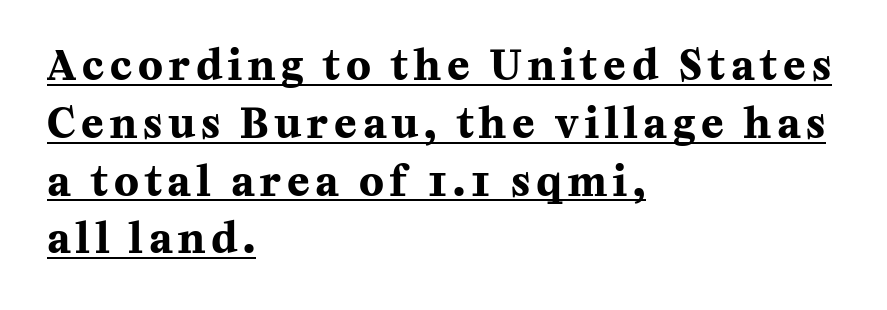
Q: Is the text bold? A: Yes.
Q: Is the text italic (slanted)? A: No, it is upright.
Q: Is the typeface a serif or a sans-serif typeface? A: Serif.
Q: Is the text underlined? A: Yes.
Q: How is the paragraph aligned? A: Left-aligned.
Q: Is the spacing between lines tight, normal or loose? A: Normal.
Q: Width (condensed, normal, or wide)? A: Normal.
Q: Stroke contrast? A: Medium.
Q: x-height? A: Medium.
Q: Monospaced? A: No.
